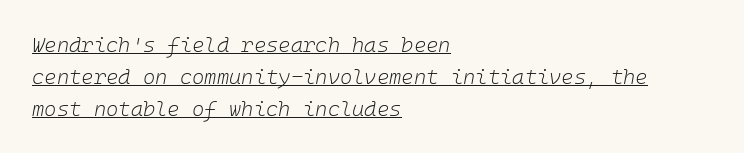
The image shows 21 px text type, italic (leaning right); set left-aligned, normal line spacing (1.52x), normal letter spacing, underlined.
